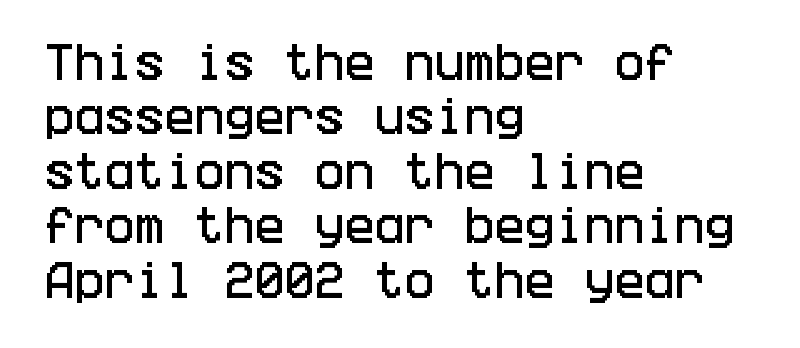
Q: Is the text italic (slanted)? A: No, it is upright.
Q: Is the typeface a serif or a sans-serif typeface? A: Sans-serif.
Q: Is the text underlined? A: No.
Q: How is the paragraph aligned? A: Left-aligned.
Q: Is the spacing between letters normal or unusually wide? A: Normal.
Q: Is the spacing between lines tight, normal or loose? A: Normal.
Q: Width (condensed, normal, or wide)? A: Condensed.
Q: Stroke contrast? A: Low.
Q: x-height? A: Large.
